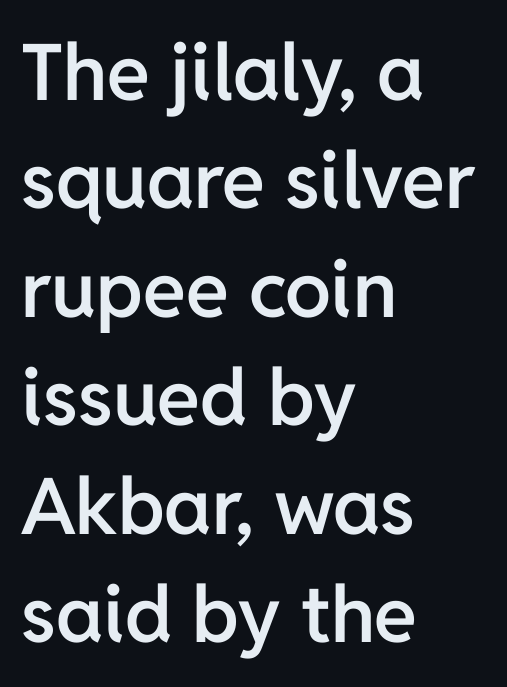
Q: Is the text bold? A: Semi-bold.
Q: Is the text italic (slanted)? A: No, it is upright.
Q: Is the typeface a serif or a sans-serif typeface? A: Sans-serif.
Q: Is the text underlined? A: No.
Q: How is the paragraph aligned? A: Left-aligned.
Q: Is the spacing between letters normal or unusually wide? A: Normal.
Q: Is the spacing between lines tight, normal or loose? A: Normal.
Q: Width (condensed, normal, or wide)? A: Normal.
Q: Stroke contrast? A: Low.
Q: x-height? A: Medium.
Q: Monospaced? A: No.
